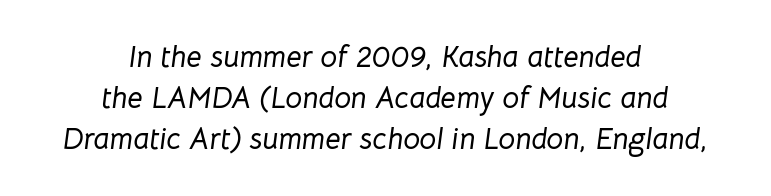
{"italic": "yes", "lean": "right", "slant_degrees": 8, "width": "normal", "stroke_contrast": "low", "x_height": "medium", "monospaced": "no", "underline": "no", "align": "center", "line_spacing": "normal", "line_spacing_ratio": 1.37, "letter_spacing": "normal", "letter_spacing_em": 0.0, "glyph_px": 30}
